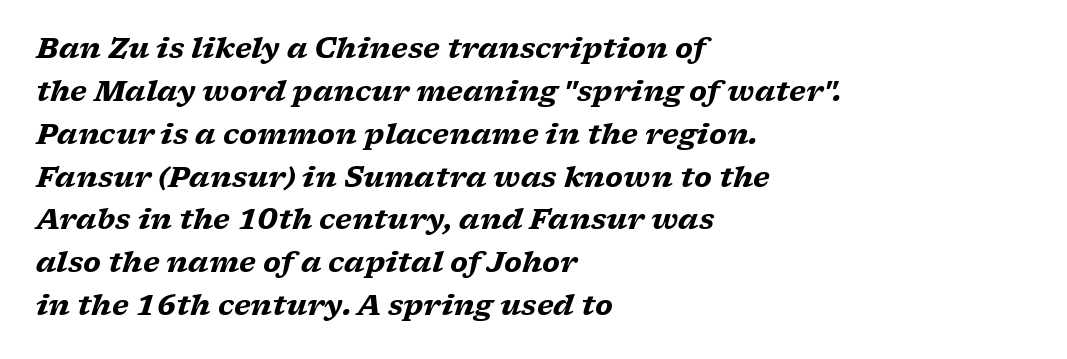
Letterform terminals end in serifs throughout the passage. You can tell it's italic because the verticals aren't actually vertical. Typesetter's note: full bold, strokes at maximum text heaviness. Each letter keeps its own natural width here, so spacing adapts to shape. The rendering uses a moderate line-height, typical for paragraphs. Decoration check: the copy has no underline.
